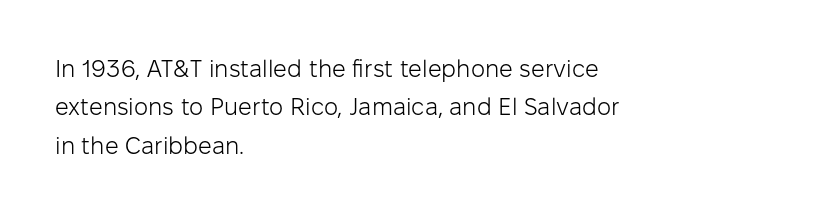
Plain, unruled lines of type. No heavy texture on the line: the type isn't bold. Look at the tracking — it's just the regular setting, nothing added. The axis of the letterforms is exactly vertical. The rows are spaced the way most documents space them.
